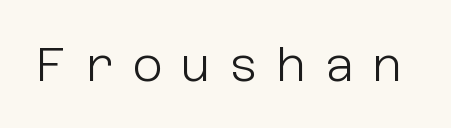
The cut favours lightness, reaching ordinary text weight at its darkest. Letter spacing: wide. The words here are not underlined. Tall strokes in this sample are plumb rather than angled. Is this a sans? Yes — the strokes have no serifs.
